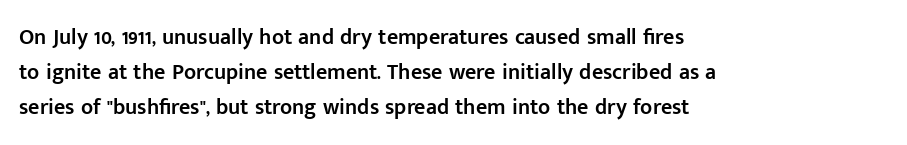
{"italic": "no", "bold": "semi", "underline": "no", "align": "left", "line_spacing": "normal", "line_spacing_ratio": 1.58, "letter_spacing": "normal", "letter_spacing_em": 0.0, "glyph_px": 22}
